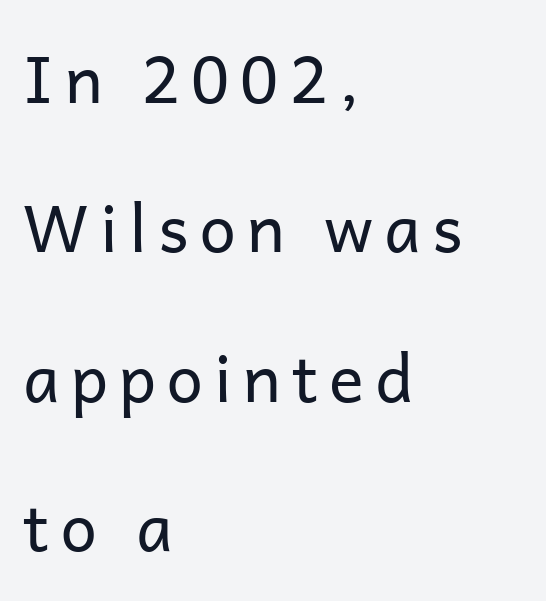
The lines are spread far apart with generous leading. The text was rendered using a sans face with plain stroke endings. Every character sits straight up, as roman type does. On a weight scale, this lands at 450 or below. One-word summary of the alignment: left. Each letter keeps its own natural width here, so spacing adapts to shape.
